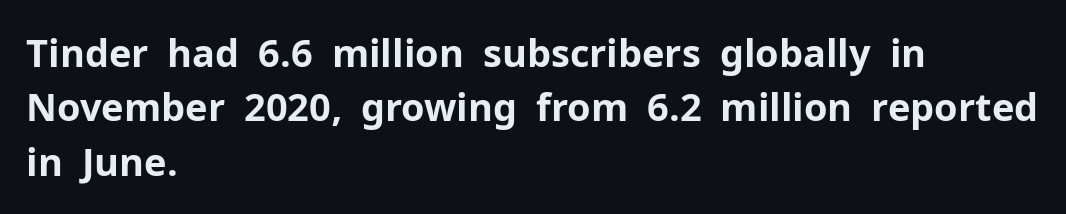
{"serif": "no", "italic": "no", "bold": "yes", "weight": "bold", "width": "normal", "stroke_contrast": "low", "x_height": "medium", "monospaced": "no", "underline": "no", "align": "left", "line_spacing": "normal", "line_spacing_ratio": 1.43, "letter_spacing": "normal", "letter_spacing_em": 0.0, "glyph_px": 38}
